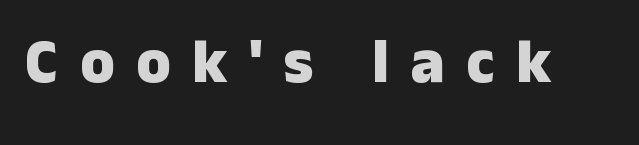
Typesetter's note: full bold, strokes at maximum text heaviness. The tracking reads as deliberately expanded to a designer's eye. Tall strokes in this sample are plumb rather than angled. To sum up the face: it is a sans, with no serifs. The zone under the glyphs is completely vacant.
